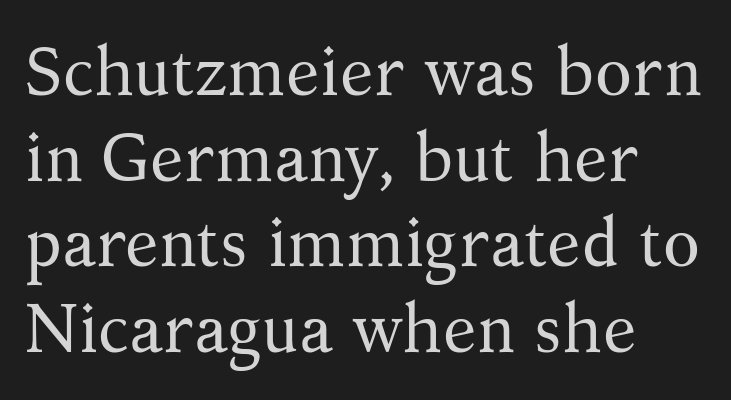
Nothing unusual about the tracking: characters are spaced as the font intends. These lines stack with their left ends in a neat column. The letters stand upright; this is a roman face. Examine the stroke ends and you'll spot serifs.
